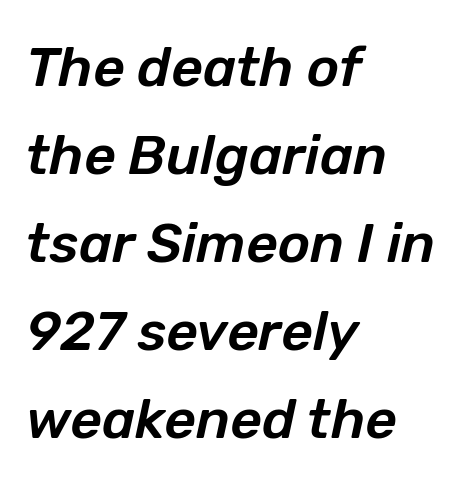
Q: Is the text italic (slanted)? A: Yes, it leans right by about 12 degrees.
Q: Is the text underlined? A: No.
Q: How is the paragraph aligned? A: Left-aligned.
Q: Is the spacing between letters normal or unusually wide? A: Normal.
Q: Is the spacing between lines tight, normal or loose? A: Normal.
Q: Width (condensed, normal, or wide)? A: Normal.
Q: Stroke contrast? A: Low.
Q: x-height? A: Medium.
Q: Monospaced? A: No.
